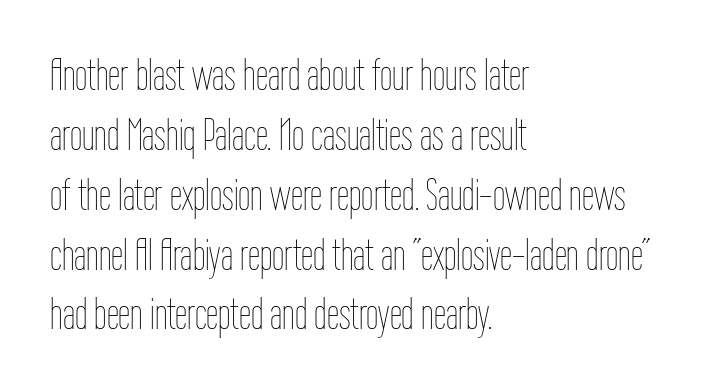
The image shows 44 px thin, condensed type, upright; set left-aligned, normal line spacing (1.36x), normal letter spacing, not underlined; low stroke contrast and a medium x-height.
